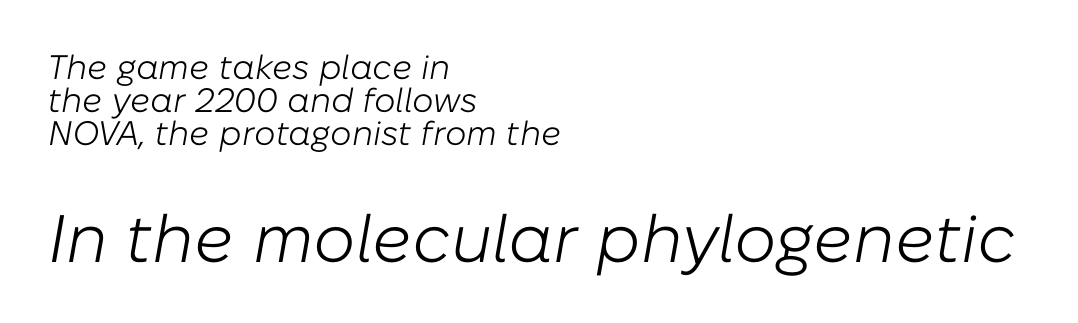
The image shows 67 px light type, italic (leaning right); set left-aligned, tight line spacing (0.97x), normal letter spacing, not underlined; the second (bottom) block is 1.97x larger; low stroke contrast and a medium x-height.
